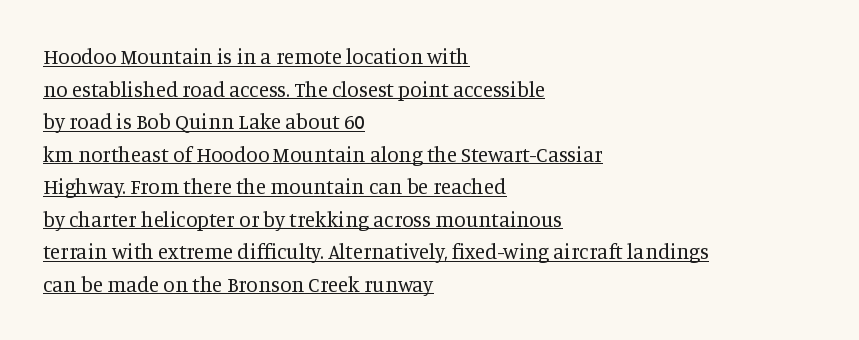
The image shows 21 px text type, upright; set left-aligned, normal line spacing (1.55x), normal letter spacing, underlined.
